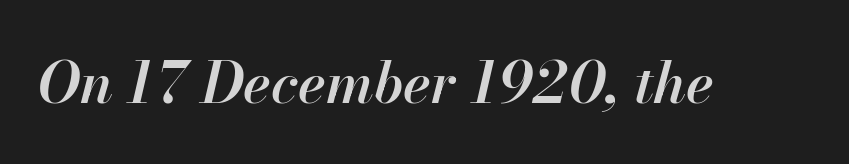
A fair bit of extra ink — the face is semibold, not bold. This sample has the flowing, uneven cadence of proportional lettering. The font's italic variant was chosen for this text. Lines of text with bare space underneath. Short note: letters normally spaced.
